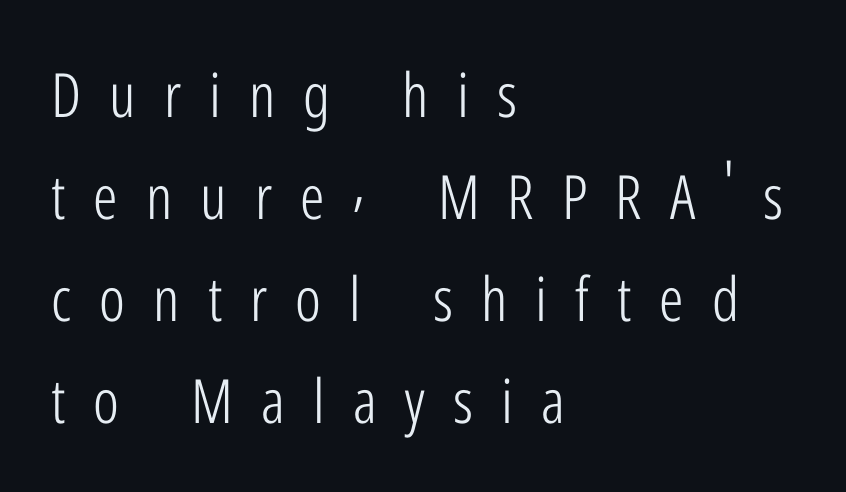
The image shows 61 px light, condensed sans-serif type, upright; set left-aligned, normal line spacing (1.67x), unusually wide letter spacing (+0.46 em), not underlined; low stroke contrast and a medium x-height.
